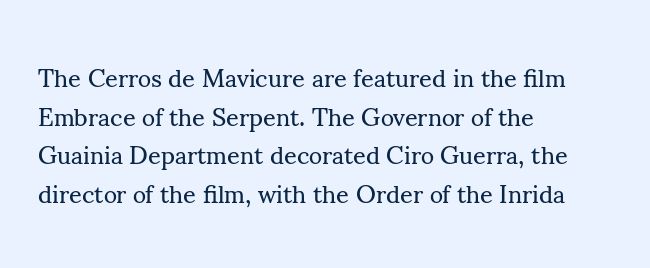
Notice how descenders clear the ascenders below comfortably — that's standard leading. Posture: vertical. Letter spacing: default. This rendering uses left alignment, leaving the right contour irregular.
